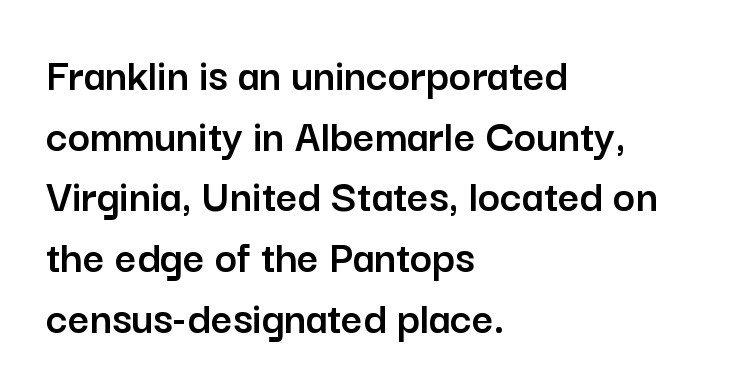
Q: Is the text italic (slanted)? A: No, it is upright.
Q: Is the typeface a serif or a sans-serif typeface? A: Sans-serif.
Q: Is the text underlined? A: No.
Q: How is the paragraph aligned? A: Left-aligned.
Q: Is the spacing between letters normal or unusually wide? A: Normal.
Q: Is the spacing between lines tight, normal or loose? A: Normal.
Q: Width (condensed, normal, or wide)? A: Normal.
Q: Stroke contrast? A: Low.
Q: x-height? A: Medium.
Q: Monospaced? A: No.
